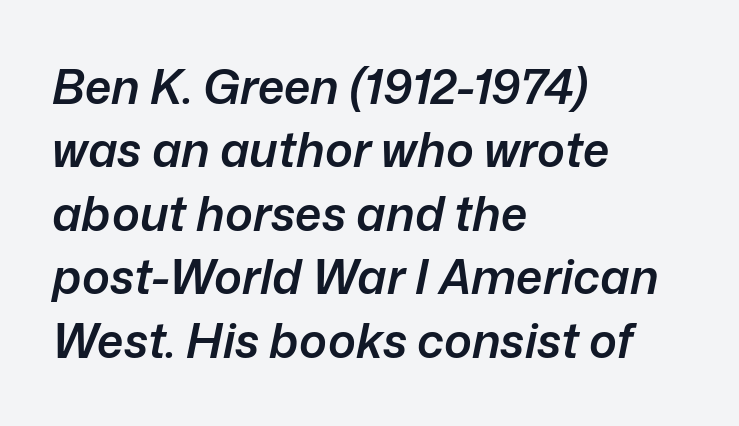
A typesetter would mark this as italic. The face used here is proportionally spaced, like ordinary book or web type. Set as a demibold, roughly 600 on the weight scale. Decoration check: the copy has no underline. Glyph-to-glyph distance matches everyday printed text. The typesetter chose a ragged-right arrangement here.
